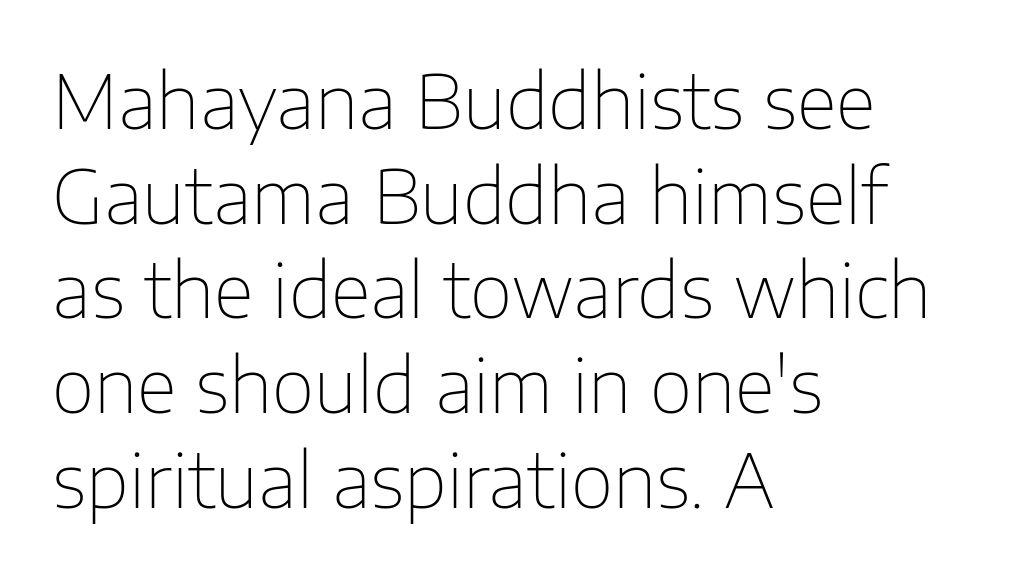
Nothing heavy about these letters — not bold at all. Casual observation: everything's shoved over to the left. The letterforms sit shoulder to shoulder at normal distance. Character widths vary here, with narrow letters taking less room than wide ones.
